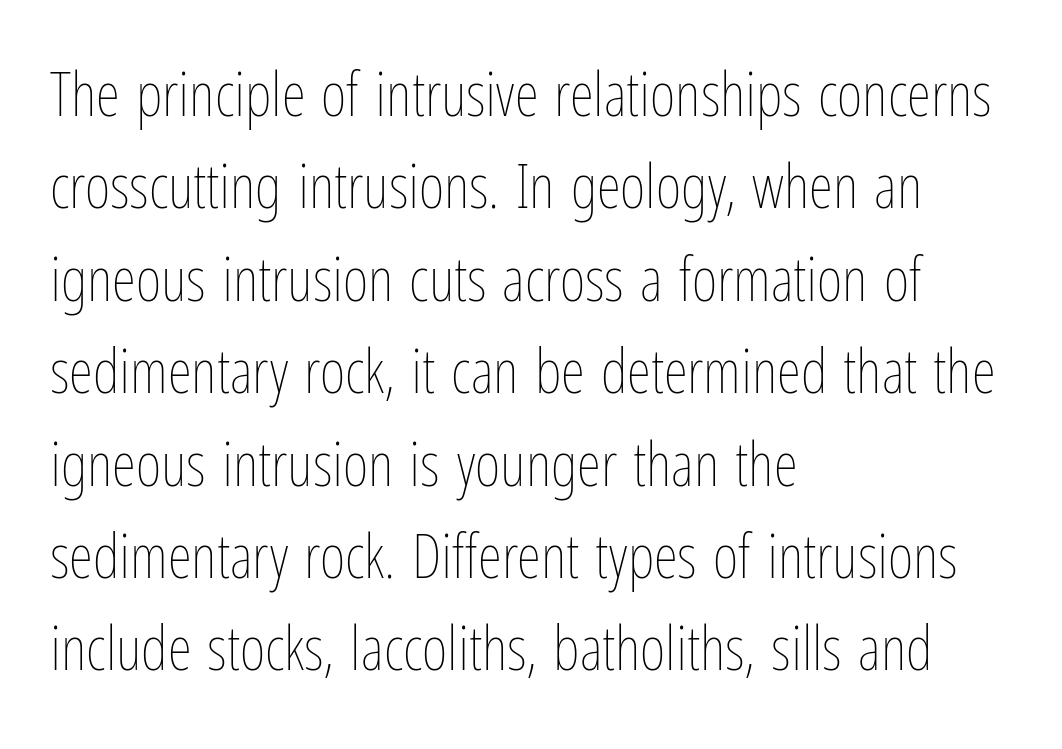
{"italic": "no", "bold": "no", "weight": "thin", "width": "condensed", "stroke_contrast": "low", "x_height": "medium", "monospaced": "no", "underline": "no", "align": "left", "line_spacing": "normal", "line_spacing_ratio": 1.49, "letter_spacing": "normal", "letter_spacing_em": 0.0, "glyph_px": 62}
